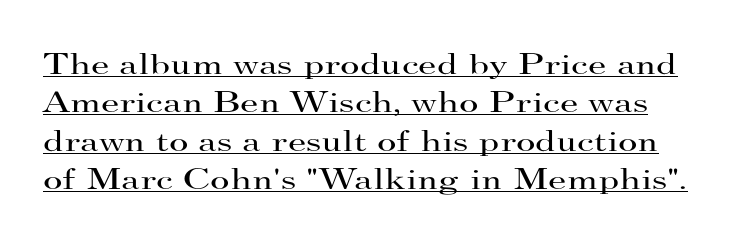
The image shows 30 px regular-weight, wide serif type, upright; set normal line spacing (1.28x), normal letter spacing, underlined; high stroke contrast and a small x-height.
